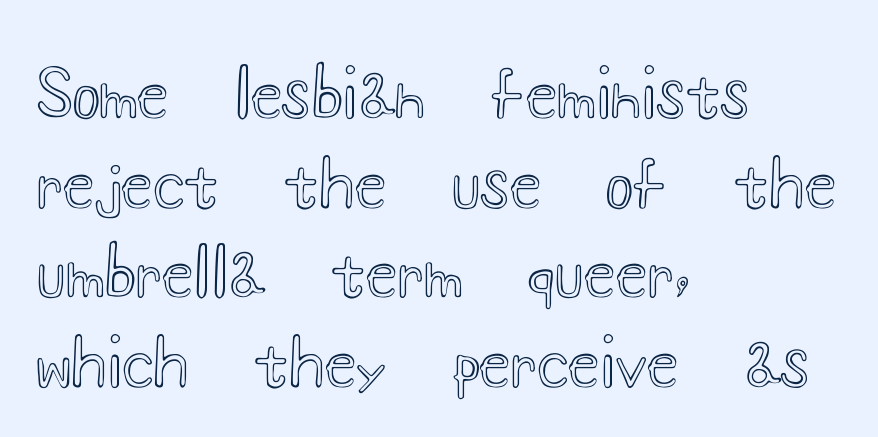
Q: Is the text italic (slanted)? A: No, it is upright.
Q: Is the text underlined? A: No.
Q: How is the paragraph aligned? A: Left-aligned.
Q: Is the spacing between letters normal or unusually wide? A: Normal.
Q: Is the spacing between lines tight, normal or loose? A: Normal.
Q: Width (condensed, normal, or wide)? A: Wide.
Q: x-height? A: Small.
Q: Monospaced? A: No.
